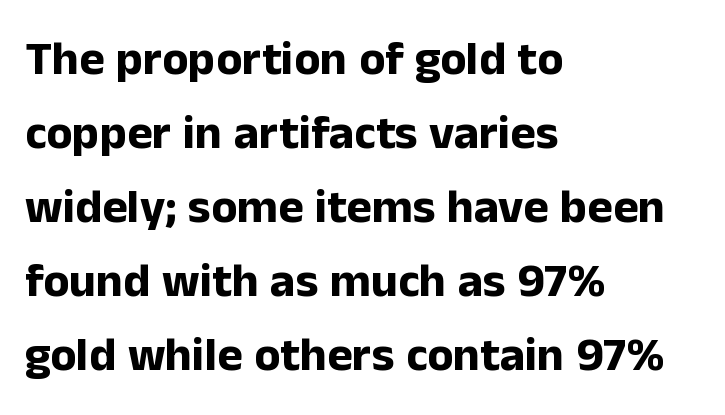
A clean baseline with only descenders dipping below it. Notice how descenders clear the ascenders below comfortably — that's standard leading. Typesetter's note: full bold, strokes at maximum text heaviness. Alignment: flush left.
